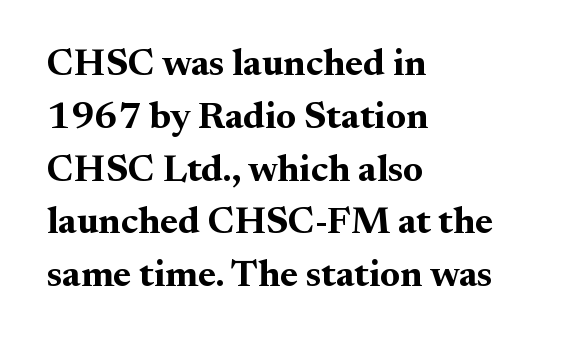
{"serif": "yes", "italic": "no", "bold": "yes", "weight": "bold", "width": "normal", "stroke_contrast": "medium", "x_height": "small", "monospaced": "no", "underline": "no", "align": "left", "line_spacing": "normal", "line_spacing_ratio": 1.39, "letter_spacing": "normal", "letter_spacing_em": 0.0, "glyph_px": 38}
